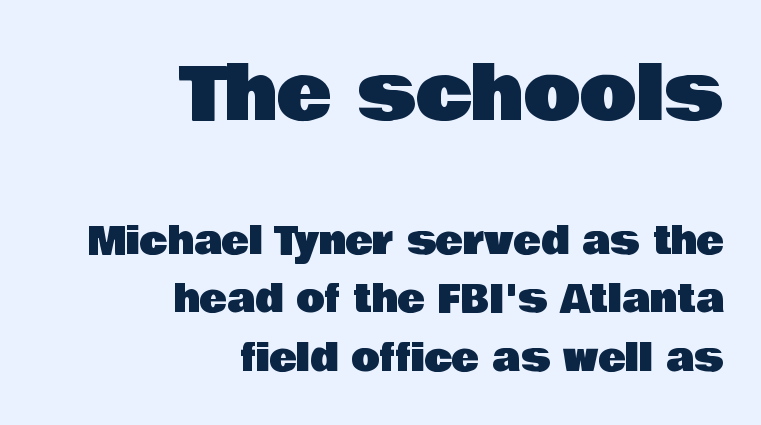
Q: Is the text italic (slanted)? A: No, it is upright.
Q: Is the typeface a serif or a sans-serif typeface? A: Sans-serif.
Q: Is the text underlined? A: No.
Q: How is the paragraph aligned? A: Right-aligned.
Q: Is the spacing between letters normal or unusually wide? A: Normal.
Q: Is the spacing between lines tight, normal or loose? A: Normal.
Q: Which block of text is set in a larger size, the first (top) or the second (bottom)? A: The first (top) one.
Q: Width (condensed, normal, or wide)? A: Normal.
Q: Stroke contrast? A: Low.
Q: x-height? A: Large.
Q: Monospaced? A: No.
